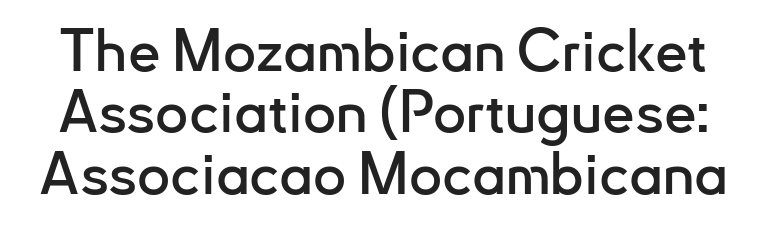
The image shows 58 px sans-serif type, upright; set tight line spacing (1.06x), normal letter spacing, not underlined; low stroke contrast and a small x-height.
